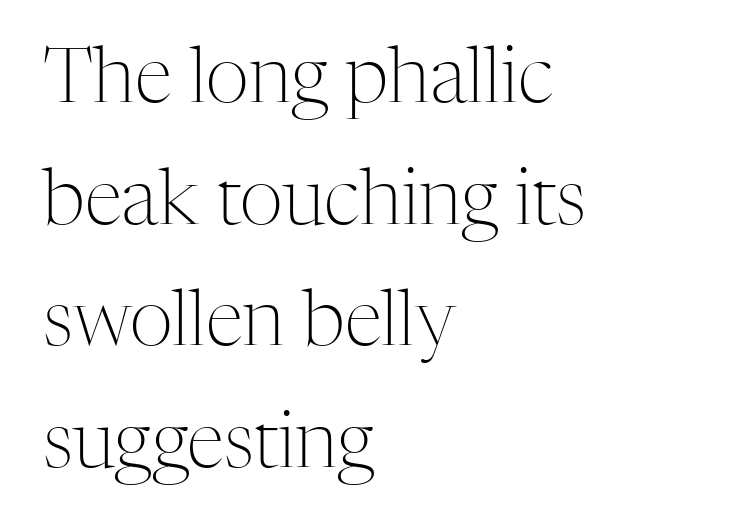
The image shows 76 px light serif type, upright; set left-aligned, normal line spacing (1.6x), normal letter spacing, not underlined; medium stroke contrast and a medium x-height.
